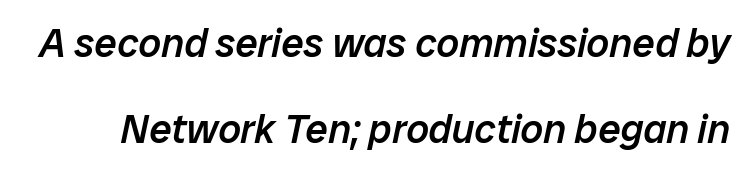
{"italic": "yes", "lean": "right", "slant_degrees": 12, "bold": "semi", "weight": "semibold", "width": "normal", "stroke_contrast": "low", "x_height": "medium", "monospaced": "no", "underline": "no", "line_spacing": "loose", "line_spacing_ratio": 2.15, "letter_spacing": "normal", "letter_spacing_em": 0.0, "glyph_px": 40}
